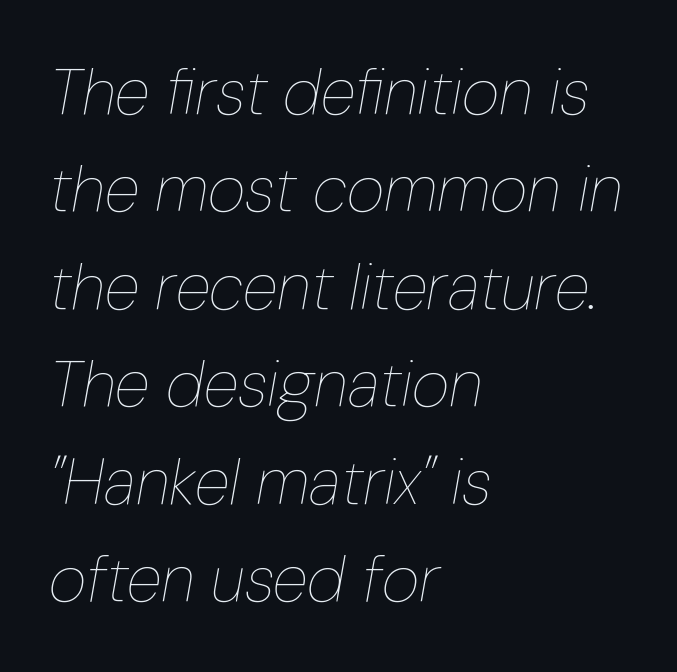
This sample uses plain, unmodified letter spacing. The space beneath each line is pristine and unruled. Is the type heavy? It reads as light-to-regular instead. The text carries the slant typical of an italic or oblique font. Spacing verdict: proportional, widths tailored to each character. The vertical gap from one line to the next is medium.
